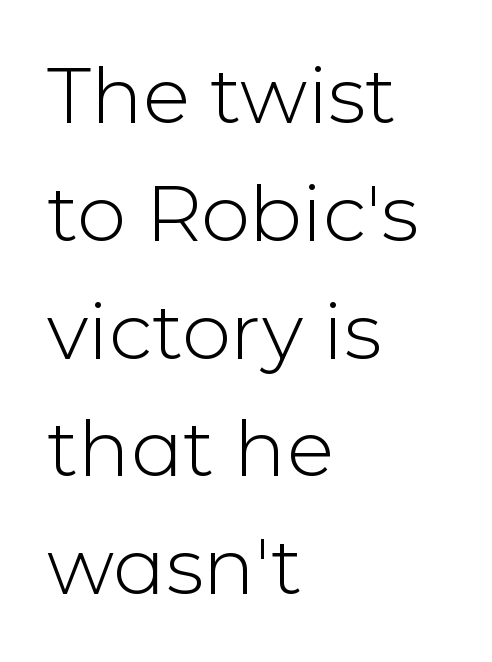
The image shows 78 px light sans-serif type, upright; set left-aligned, normal line spacing (1.51x), normal letter spacing, not underlined; low stroke contrast and a medium x-height.
